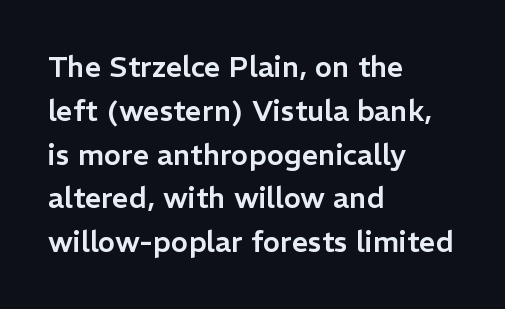
The rag falls on the right side of this text block. Is there any slant? The stems are plumb. These lines are rendered in a variable-pitch font. The block of text has a typical density, with ordinary space between rows.
